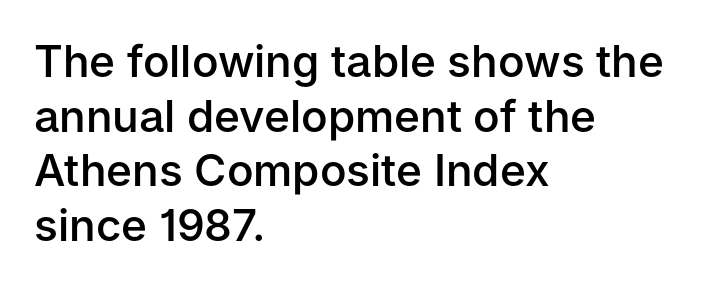
Classification — sans serif. A typesetter would call this proportional, since set widths differ per character. Every row of glyphs begins at an identical x-position on the left. Is the letter spacing exaggerated? No — it looks like the ordinary default. Posture: straight, roman, zero tilt. The baseline area is clear.
